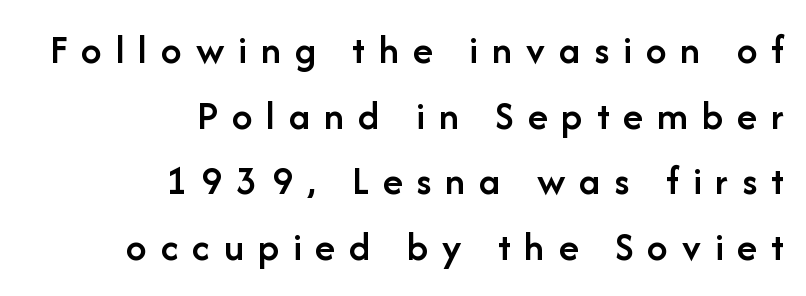
The image shows 41 px semibold sans-serif type, upright; set right-aligned, normal line spacing (1.6x), unusually wide letter spacing (+0.34 em), not underlined; low stroke contrast and a medium x-height.
